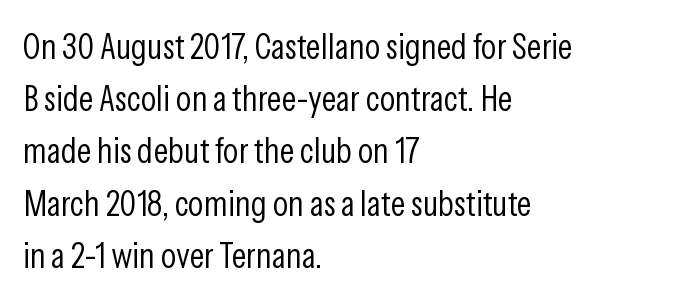
This is not heavy type; no bold has been used. Notice how descenders clear the ascenders below comfortably — that's standard leading. These lines are composed in type without serifs. Does extra space separate the letters? No, they use regular spacing.
